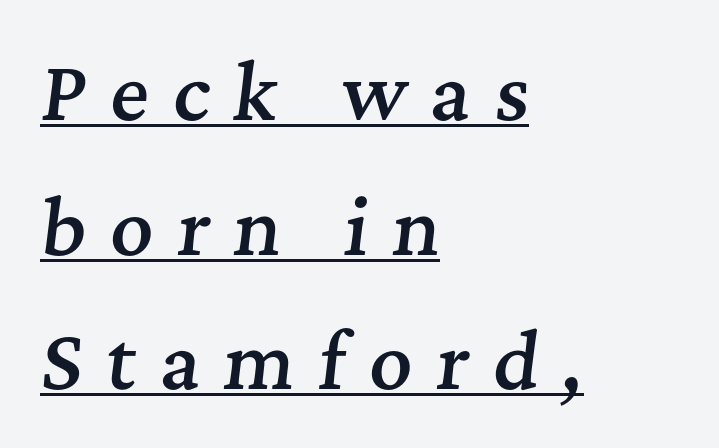
You can tell it's italic because the verticals aren't actually vertical. The ragged edge is on the right, which tells us the setting is flush left. The gaps between neighbouring characters are conspicuously large. Every letter is mildly thick-stroked: semibold rather than bold.
